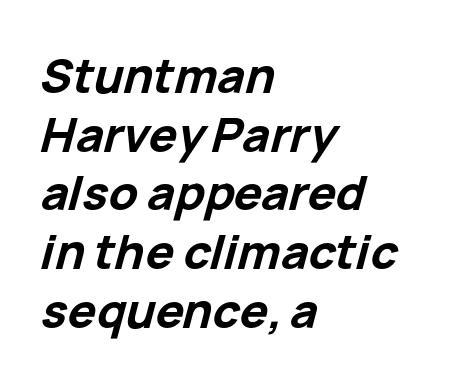
Q: Is the text bold? A: Yes.
Q: Is the text italic (slanted)? A: Yes, it leans right by about 15 degrees.
Q: Is the text underlined? A: No.
Q: How is the paragraph aligned? A: Left-aligned.
Q: Is the spacing between letters normal or unusually wide? A: Normal.
Q: Is the spacing between lines tight, normal or loose? A: Normal.
Q: Width (condensed, normal, or wide)? A: Normal.
Q: Stroke contrast? A: Low.
Q: x-height? A: Medium.
Q: Monospaced? A: No.
